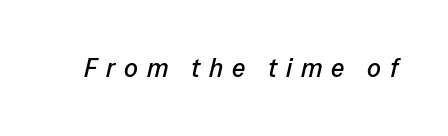
The image shows 27 px text type, italic (leaning right); set unusually wide letter spacing (+0.33 em), not underlined.
